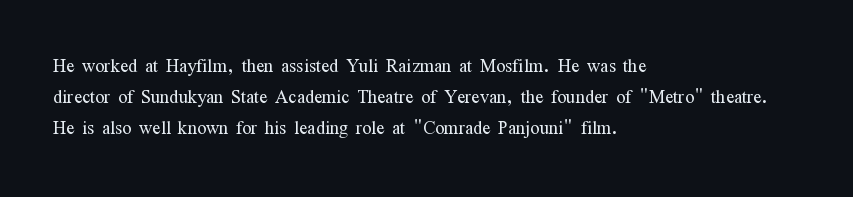
The ragged edge is on the right, which tells us the setting is flush left. The passage shown is not underscored anywhere. These lines were composed using upright roman letters. This sample uses plain, unmodified letter spacing. Reading down the column, the eye jumps a familiar distance to each next line.
